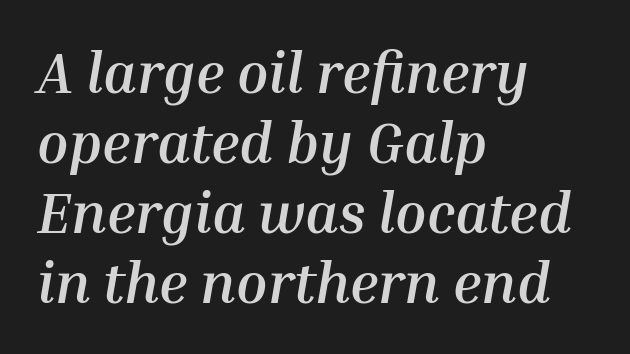
Q: Is the text bold? A: Yes.
Q: Is the text italic (slanted)? A: Yes, it leans right by about 10 degrees.
Q: Is the text underlined? A: No.
Q: How is the paragraph aligned? A: Left-aligned.
Q: Is the spacing between letters normal or unusually wide? A: Normal.
Q: Width (condensed, normal, or wide)? A: Normal.
Q: Stroke contrast? A: Medium.
Q: x-height? A: Medium.
Q: Monospaced? A: No.
